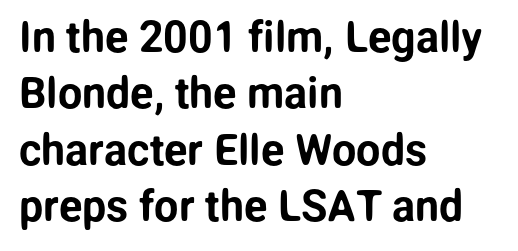
{"serif": "no", "italic": "no", "width": "normal", "stroke_contrast": "low", "x_height": "medium", "monospaced": "no", "underline": "no", "align": "left", "line_spacing": "normal", "line_spacing_ratio": 1.31, "letter_spacing": "normal", "letter_spacing_em": 0.0, "glyph_px": 43}
